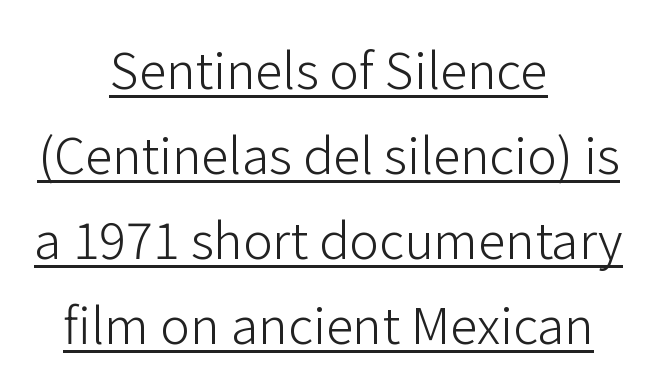
The image shows 50 px light sans-serif type, upright; set centered, normal line spacing (1.7x), normal letter spacing, underlined; low stroke contrast and a medium x-height.
